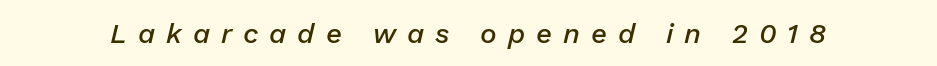
The image shows 28 px semibold type, italic (leaning right); set unusually wide letter spacing (+0.39 em), not underlined; low stroke contrast and a medium x-height.
